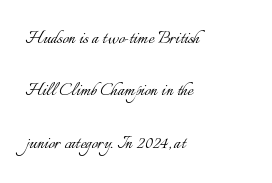
Q: Is the text bold? A: No.
Q: Is the text italic (slanted)? A: Yes.
Q: Is the text underlined? A: No.
Q: How is the paragraph aligned? A: Left-aligned.
Q: Is the spacing between letters normal or unusually wide? A: Normal.
Q: Is the spacing between lines tight, normal or loose? A: Loose.
